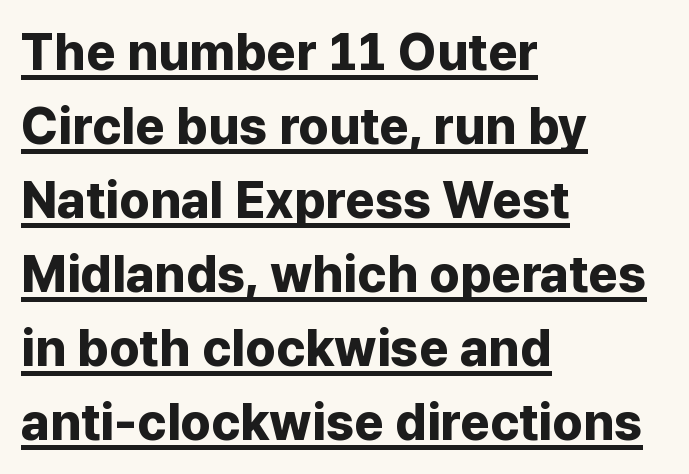
The image shows 51 px bold sans-serif type, upright; set left-aligned, normal line spacing (1.45x), normal letter spacing, underlined; low stroke contrast and a medium x-height.
